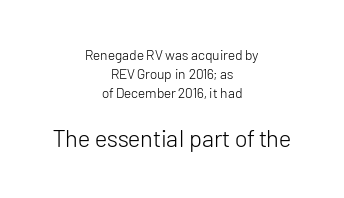
Upright lettering throughout. The strokes are not fattened; the text isn't bold. The lines sit at an ordinary, default distance from one another. Glyph-to-glyph distance matches everyday printed text. Just letters on the line, the space beneath them empty. Teacher's note: observe the equal gaps on both sides — that is centered alignment.
